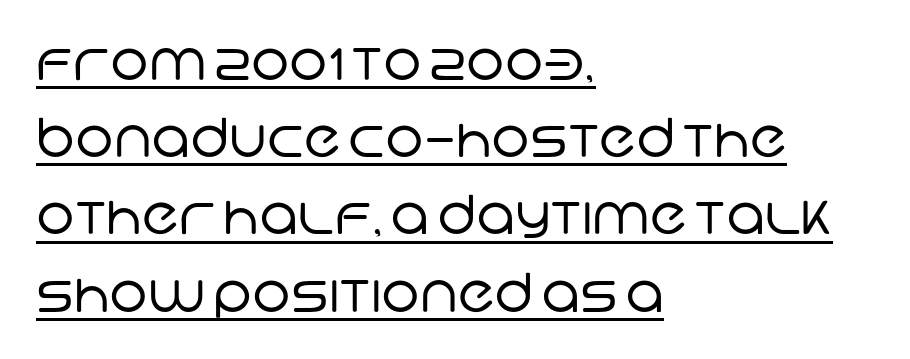
The face used here is a sans, in the tradition of grotesques and geometrics. Is this a fixed-width face? No — the glyphs have proportional, varying widths. The rendering anchors every line to the left-hand side. Compared with typical paragraphs, the rows here are spaced about the same.
